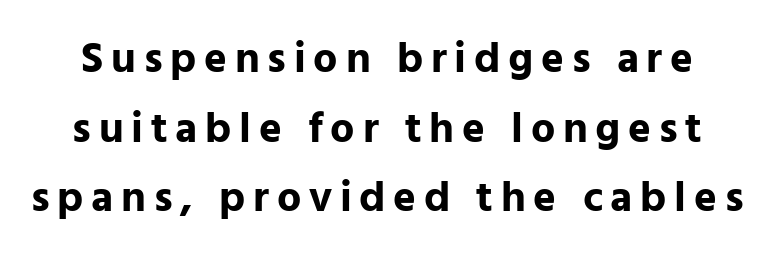
Has an underline been added? It has not. The letters advance in unequal steps, a hallmark of proportional type. A roman cut, with each character standing at attention. These words are printed bold, with thick strokes throughout.
